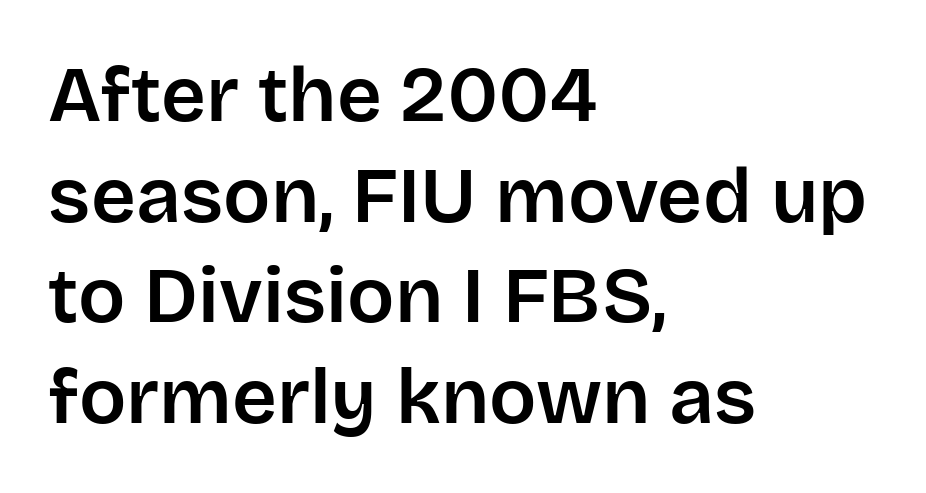
The image shows 78 px sans-serif type, upright; set left-aligned, normal line spacing (1.29x), normal letter spacing, not underlined; low stroke contrast and a large x-height.
